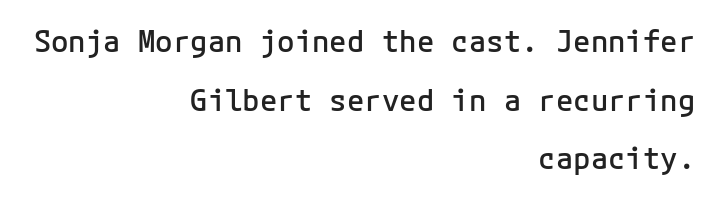
The glyphs are unaccompanied by any horizontal stroke below them. No feet cap the strokes, marking this as sans-serif type. A roman cut, with each character standing at attention. The characters look somewhat weighty, a semibold short of true bold.
